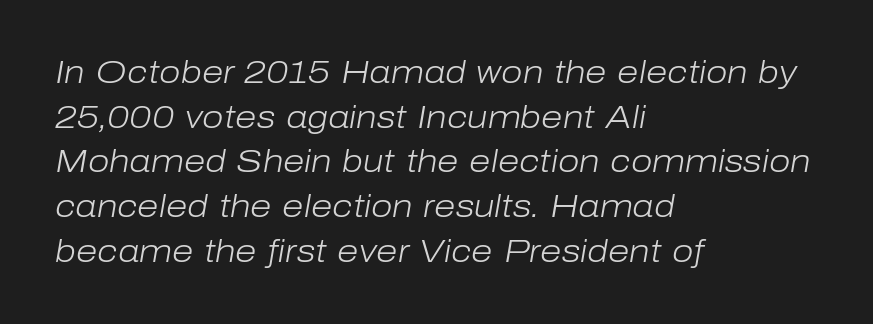
{"italic": "yes", "lean": "right", "slant_degrees": 10, "bold": "no", "weight": "light", "width": "normal", "stroke_contrast": "low", "x_height": "medium", "monospaced": "no", "underline": "no", "align": "left", "line_spacing": "normal", "line_spacing_ratio": 1.44, "letter_spacing": "normal", "letter_spacing_em": 0.0, "glyph_px": 31}
